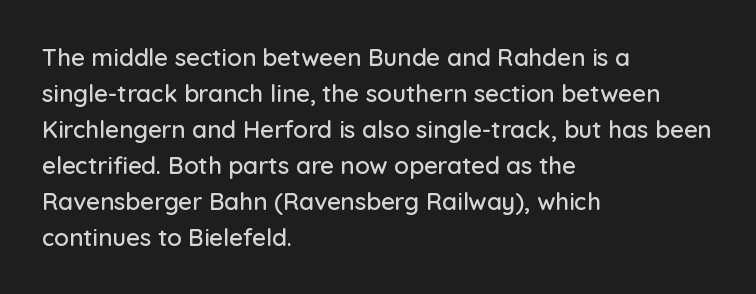
You can tell it's not italic because the verticals are truly vertical. Whoever set this chose a conventional vertical rhythm. The line texture is even and compact thanks to regular tracking. Each row of text sits above clean, open space.
